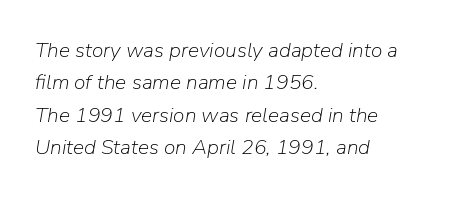
Stroke thickness stays within the range of a standard reading face or lighter. The rag falls on the right side of this text block. The leading is moderate, giving the passage an even texture. This is oblique type, the kind used for emphasis or titles. Inter-character spacing is left at the font's built-in metrics. Anything drawn beneath the words? Only blank space.
